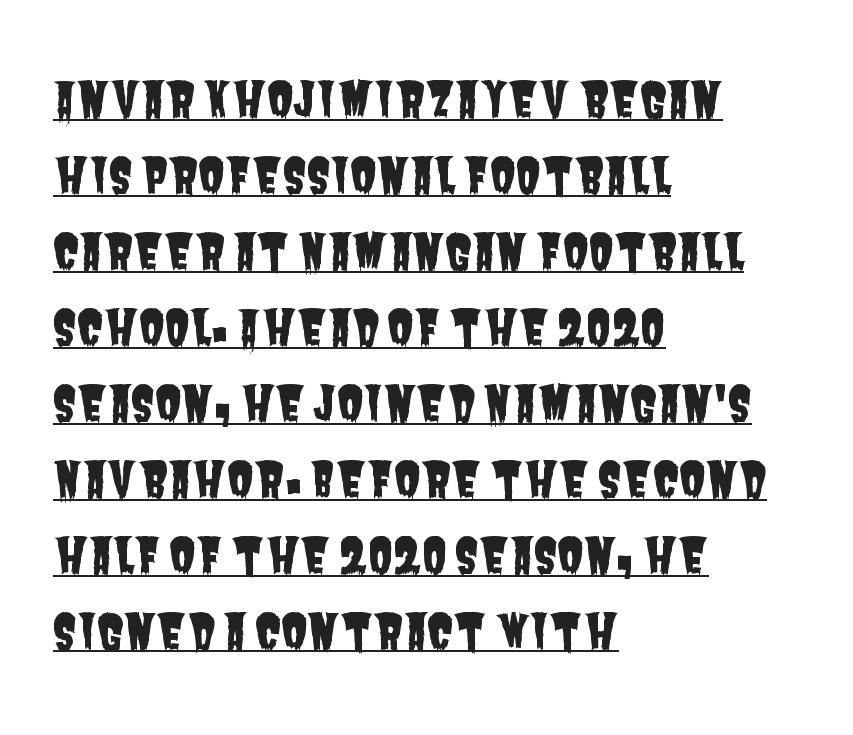
Q: Is the typeface a serif or a sans-serif typeface? A: Sans-serif.
Q: Is the text underlined? A: Yes.
Q: How is the paragraph aligned? A: Left-aligned.
Q: Is the spacing between letters normal or unusually wide? A: Normal.
Q: Is the spacing between lines tight, normal or loose? A: Normal.
Q: Width (condensed, normal, or wide)? A: Condensed.
Q: Stroke contrast? A: Low.
Q: x-height? A: Large.
Q: Monospaced? A: No.
